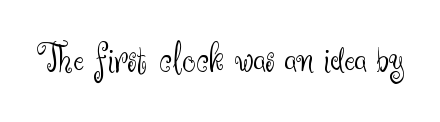
Inter-character spacing is left at the font's built-in metrics. Is this a fixed-width face? No — the glyphs have proportional, varying widths. This sample uses a sans-serif face. The zone under the glyphs is completely vacant. The lettering holds an erect, upright posture throughout. Stroke thickness stays within the range of a standard reading face or lighter.
